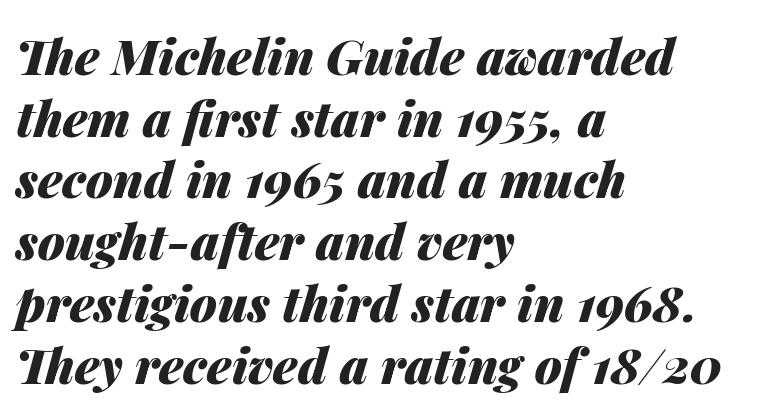
The image shows 49 px heavy type, italic (leaning right); set left-aligned, normal line spacing (1.26x), normal letter spacing, not underlined; medium stroke contrast and a medium x-height.
